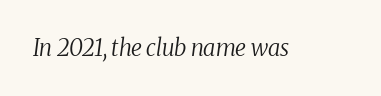
On a weight scale, this lands at 450 or below. The horizontal fit of the characters is conventional and even. The glyphs are unaccompanied by any horizontal stroke below them. The lettering tilts uniformly, giving the passage an italic look.
